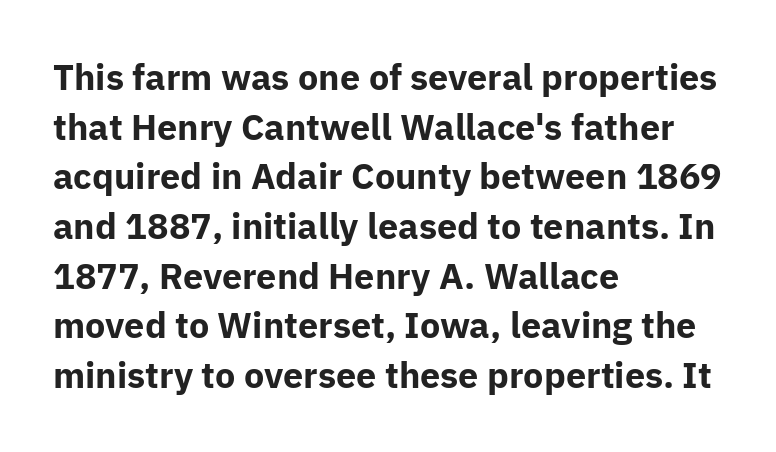
Q: Is the text bold? A: Yes.
Q: Is the text italic (slanted)? A: No, it is upright.
Q: Is the typeface a serif or a sans-serif typeface? A: Sans-serif.
Q: Is the text underlined? A: No.
Q: How is the paragraph aligned? A: Left-aligned.
Q: Is the spacing between letters normal or unusually wide? A: Normal.
Q: Is the spacing between lines tight, normal or loose? A: Normal.
Q: Width (condensed, normal, or wide)? A: Normal.
Q: Stroke contrast? A: Low.
Q: x-height? A: Medium.
Q: Monospaced? A: No.
